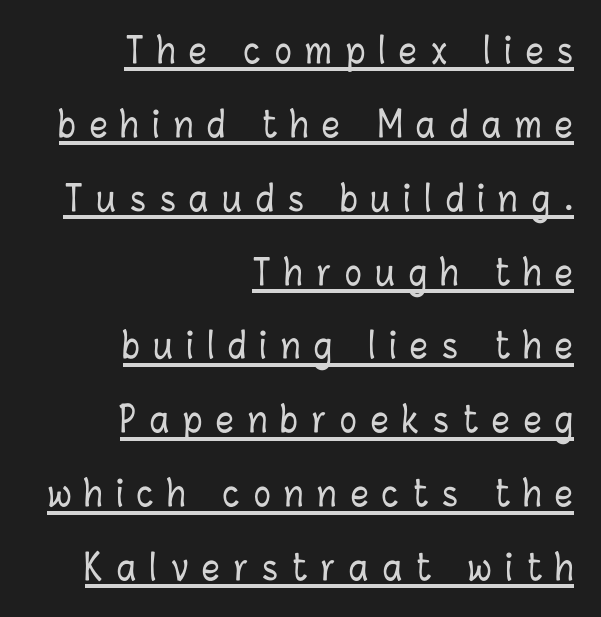
Q: Is the text italic (slanted)? A: No, it is upright.
Q: Is the text underlined? A: Yes.
Q: How is the paragraph aligned? A: Right-aligned.
Q: Is the spacing between letters normal or unusually wide? A: Unusually wide.
Q: Is the spacing between lines tight, normal or loose? A: Loose.
Q: Width (condensed, normal, or wide)? A: Condensed.
Q: Stroke contrast? A: Low.
Q: x-height? A: Medium.
Q: Monospaced? A: No.
